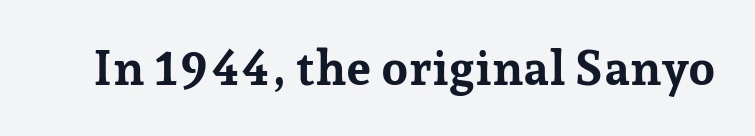
How heavy is the stroke? Heavy — this is a bold. Is the letter spacing exaggerated? No — it looks like the ordinary default. Only glyphs here, with clear space below each row. Is this a fixed-width face? No — the glyphs have proportional, varying widths.
